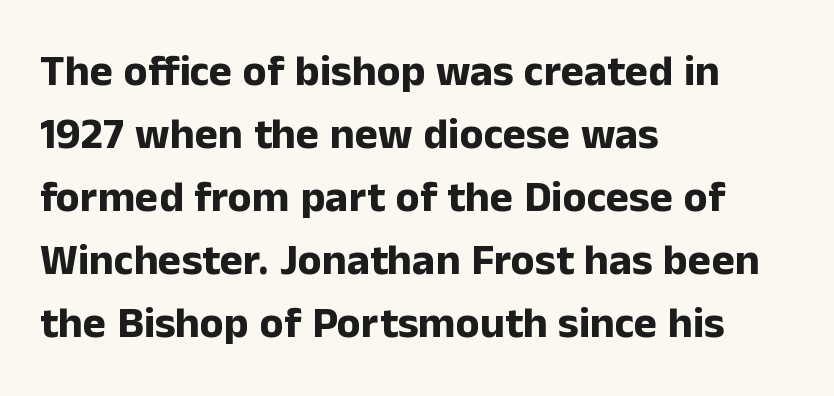
The glyphs have the mass of a bold cut. The rendering uses a moderate line-height, typical for paragraphs. The letters stand upright; this is a roman face. The designer went with a sans here, leaving each stem footless. Clear beneath every line of the passage. You could not count columns in this text — the font is proportionally spaced.
